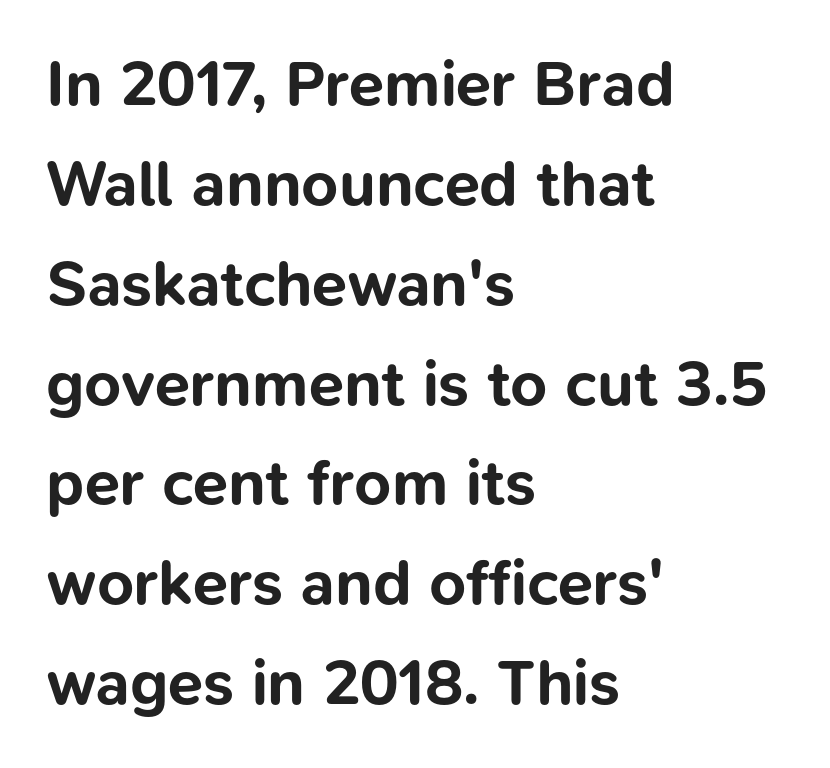
Is the letter spacing exaggerated? No — it looks like the ordinary default. Heft: maximum for text — a bold. If you drew a line through each stem, it would be perfectly vertical. Underline: absent. The face used here is proportionally spaced, like ordinary book or web type. If you measured baseline to baseline, you'd find a middling distance.
